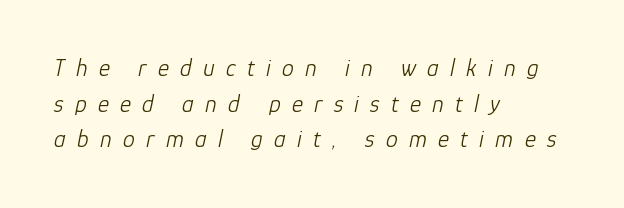
Evenly set lines give the paragraph a standard silhouette. Letter spacing: wide. A bare baseline throughout the passage. No heavy texture on the line: the type isn't bold.
